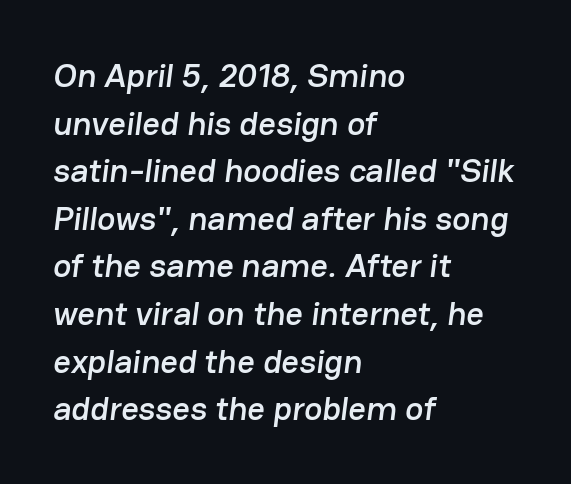
Q: Is the typeface a serif or a sans-serif typeface? A: Sans-serif.
Q: Is the text underlined? A: No.
Q: How is the paragraph aligned? A: Left-aligned.
Q: Is the spacing between letters normal or unusually wide? A: Normal.
Q: Is the spacing between lines tight, normal or loose? A: Normal.
Q: Width (condensed, normal, or wide)? A: Normal.
Q: Stroke contrast? A: Low.
Q: x-height? A: Medium.
Q: Monospaced? A: No.
